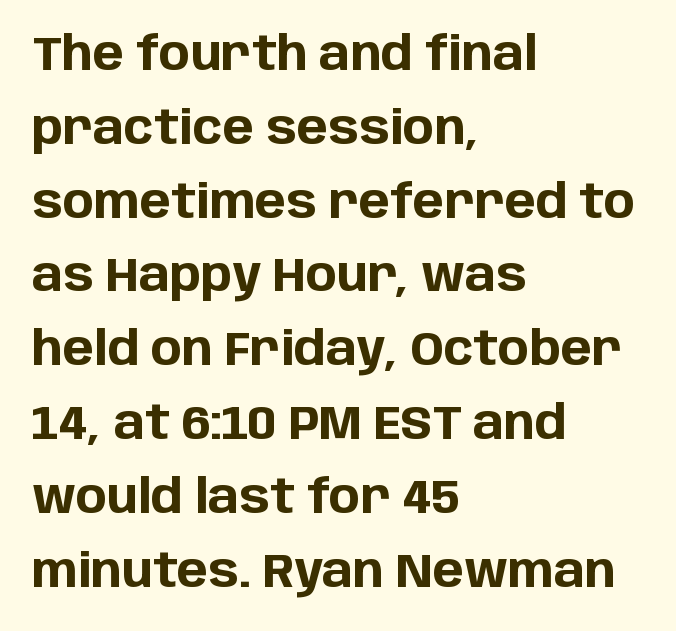
No extra tracking has been applied to these lines. These words are printed bold, with thick strokes throughout. Unlike a traditional serif, this face leaves its strokes unadorned. The lettering stays uniformly vertical, giving the passage a roman look.
